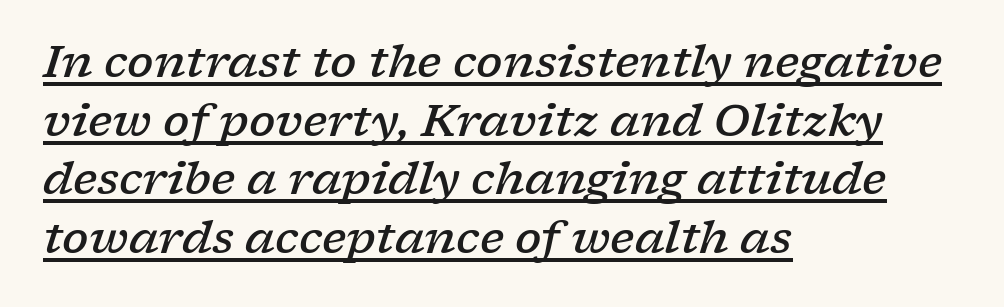
Q: Is the text bold? A: Semi-bold.
Q: Is the text italic (slanted)? A: Yes, it leans right by about 17 degrees.
Q: Is the typeface a serif or a sans-serif typeface? A: Serif.
Q: Is the text underlined? A: Yes.
Q: How is the paragraph aligned? A: Left-aligned.
Q: Is the spacing between letters normal or unusually wide? A: Normal.
Q: Is the spacing between lines tight, normal or loose? A: Normal.
Q: Width (condensed, normal, or wide)? A: Wide.
Q: Stroke contrast? A: Low.
Q: x-height? A: Medium.
Q: Monospaced? A: No.
